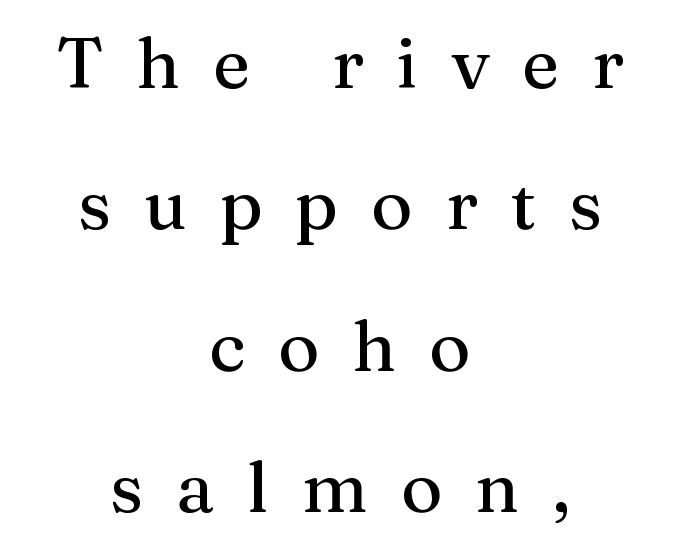
Regarding leading, the lines here are spaced well apart. These lines were composed using upright roman letters. These lines are rendered in a variable-pitch font. Each line is balanced around a shared central axis. In terms of letterform style, serifs are clearly present.
